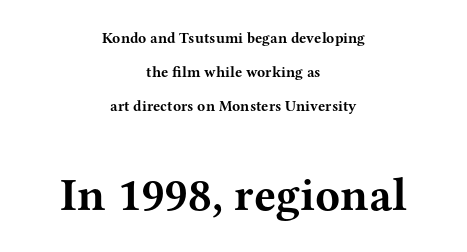
Q: Is the text bold? A: Yes.
Q: Is the text italic (slanted)? A: No, it is upright.
Q: Is the typeface a serif or a sans-serif typeface? A: Serif.
Q: Is the text underlined? A: No.
Q: How is the paragraph aligned? A: Centered.
Q: Is the spacing between letters normal or unusually wide? A: Normal.
Q: Is the spacing between lines tight, normal or loose? A: Loose.
Q: Which block of text is set in a larger size, the first (top) or the second (bottom)? A: The second (bottom) one.
Q: Width (condensed, normal, or wide)? A: Wide.
Q: Stroke contrast? A: Medium.
Q: x-height? A: Medium.
Q: Monospaced? A: No.
